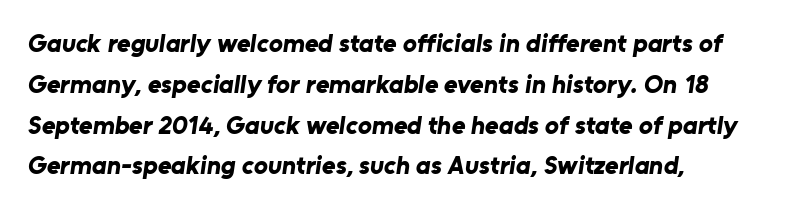
Q: Is the text bold? A: Yes.
Q: Is the text underlined? A: No.
Q: How is the paragraph aligned? A: Left-aligned.
Q: Is the spacing between letters normal or unusually wide? A: Normal.
Q: Is the spacing between lines tight, normal or loose? A: Normal.
